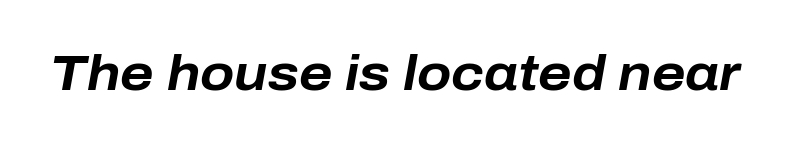
{"italic": "yes", "lean": "right", "slant_degrees": 10, "bold": "yes", "weight": "bold", "width": "normal", "stroke_contrast": "low", "x_height": "medium", "monospaced": "no", "underline": "no", "letter_spacing": "normal", "letter_spacing_em": 0.0, "glyph_px": 50}
